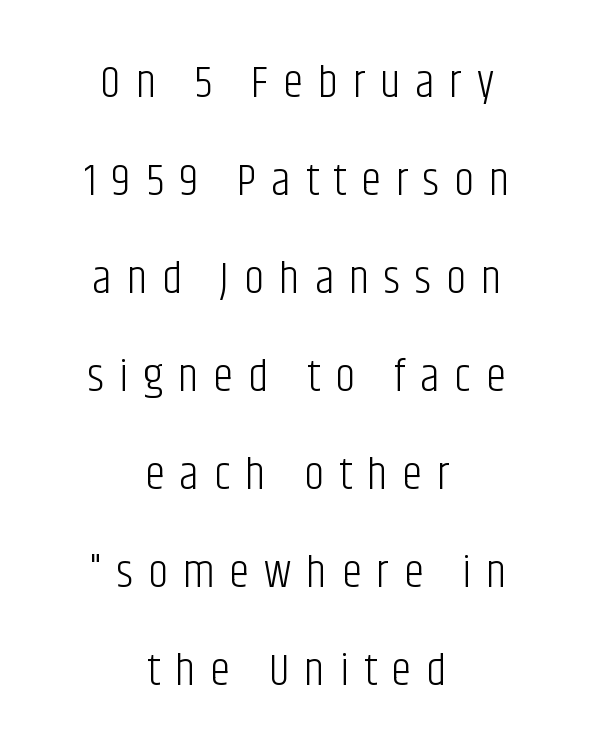
Q: Is the text bold? A: No.
Q: Is the text italic (slanted)? A: No, it is upright.
Q: Is the typeface a serif or a sans-serif typeface? A: Sans-serif.
Q: Is the text underlined? A: No.
Q: How is the paragraph aligned? A: Centered.
Q: Is the spacing between letters normal or unusually wide? A: Unusually wide.
Q: Is the spacing between lines tight, normal or loose? A: Loose.
Q: Width (condensed, normal, or wide)? A: Condensed.
Q: Stroke contrast? A: Low.
Q: x-height? A: Large.
Q: Monospaced? A: No.
